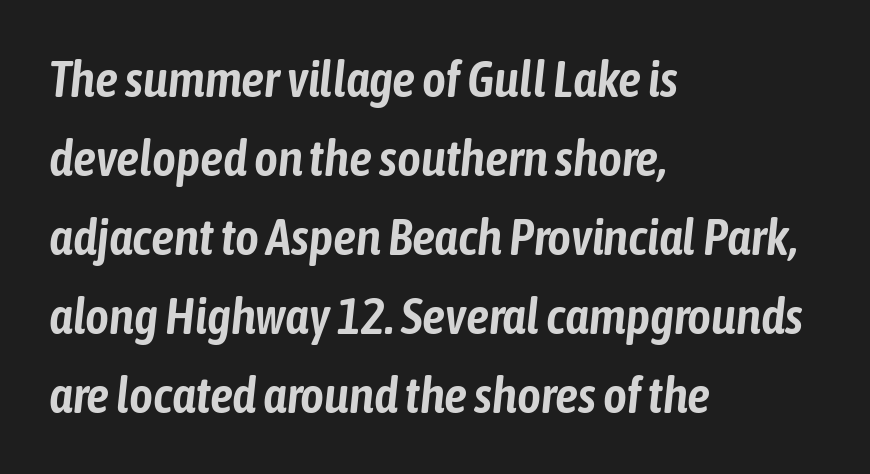
{"italic": "yes", "lean": "right", "slant_degrees": 6, "width": "condensed", "stroke_contrast": "low", "x_height": "medium", "monospaced": "no", "underline": "no", "align": "left", "line_spacing": "normal", "line_spacing_ratio": 1.55, "letter_spacing": "normal", "letter_spacing_em": 0.0, "glyph_px": 51}
